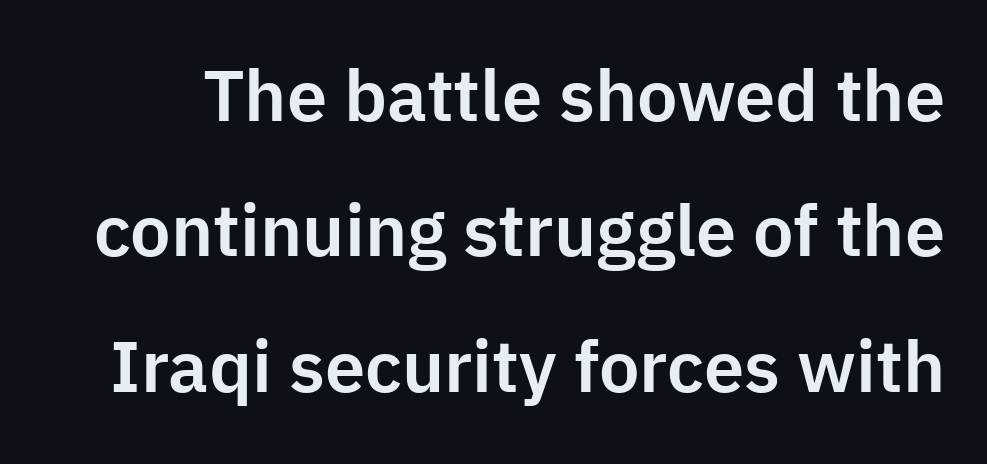
The image shows 72 px sans-serif type, upright; set line spacing 1.88x, normal letter spacing, not underlined; low stroke contrast and a medium x-height.
